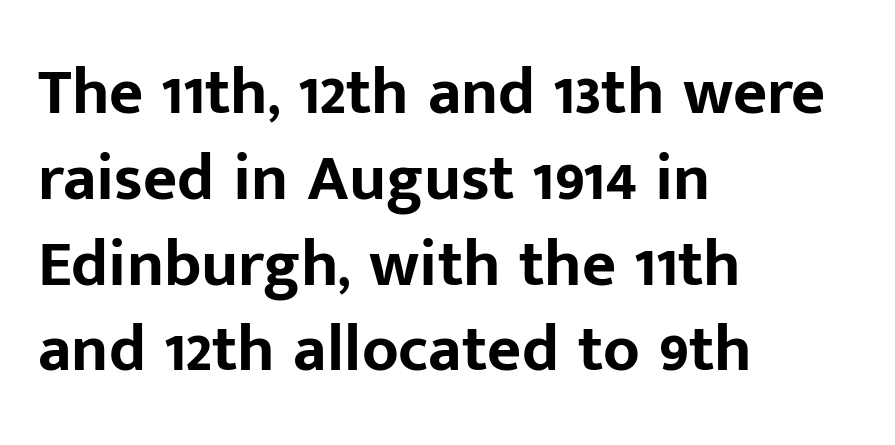
Q: Is the text bold? A: Yes.
Q: Is the text italic (slanted)? A: No, it is upright.
Q: Is the typeface a serif or a sans-serif typeface? A: Sans-serif.
Q: Is the text underlined? A: No.
Q: How is the paragraph aligned? A: Left-aligned.
Q: Is the spacing between letters normal or unusually wide? A: Normal.
Q: Is the spacing between lines tight, normal or loose? A: Normal.
Q: Width (condensed, normal, or wide)? A: Normal.
Q: Stroke contrast? A: Low.
Q: x-height? A: Medium.
Q: Monospaced? A: No.
